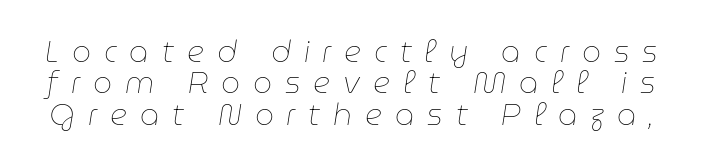
{"italic": "yes", "lean": "right", "slant_degrees": 9, "bold": "no", "weight": "thin", "width": "normal", "stroke_contrast": "low", "x_height": "medium", "monospaced": "no", "underline": "no", "line_spacing": "tight", "line_spacing_ratio": 1.05, "letter_spacing": "wide", "letter_spacing_em": 0.43, "glyph_px": 30}
